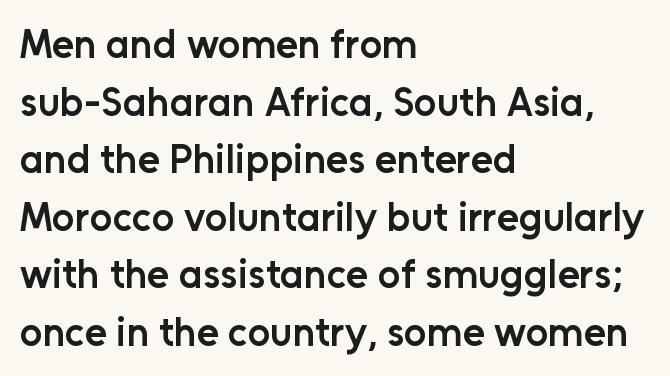
{"serif": "no", "italic": "no", "bold": "semi", "weight": "semibold", "width": "normal", "stroke_contrast": "low", "x_height": "medium", "monospaced": "no", "underline": "no", "align": "left", "line_spacing": "normal", "line_spacing_ratio": 1.44, "letter_spacing": "normal", "letter_spacing_em": 0.0, "glyph_px": 40}
